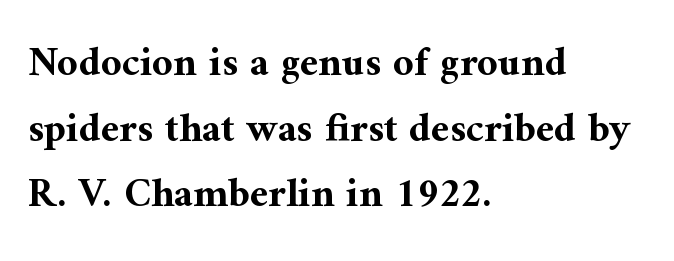
Q: Is the text bold? A: Yes.
Q: Is the text italic (slanted)? A: No, it is upright.
Q: Is the typeface a serif or a sans-serif typeface? A: Serif.
Q: Is the text underlined? A: No.
Q: How is the paragraph aligned? A: Left-aligned.
Q: Is the spacing between letters normal or unusually wide? A: Normal.
Q: Is the spacing between lines tight, normal or loose? A: Normal.
Q: Width (condensed, normal, or wide)? A: Normal.
Q: Stroke contrast? A: Medium.
Q: x-height? A: Medium.
Q: Monospaced? A: No.
